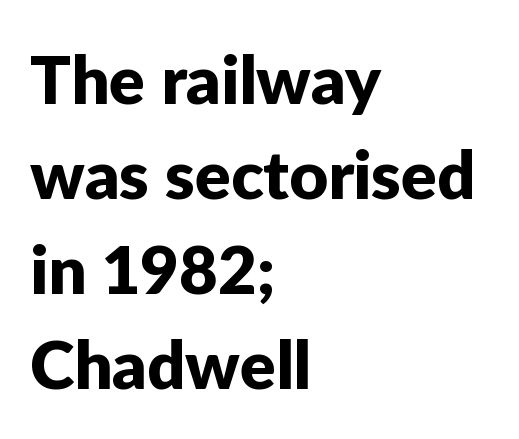
{"serif": "no", "italic": "no", "width": "normal", "stroke_contrast": "low", "x_height": "medium", "monospaced": "no", "underline": "no", "align": "left", "line_spacing": "normal", "line_spacing_ratio": 1.42, "letter_spacing": "normal", "letter_spacing_em": 0.0, "glyph_px": 67}
